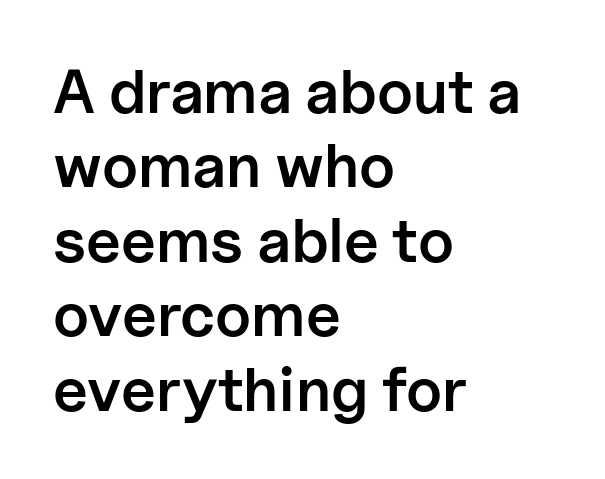
Bare-footed words on every line. The sample has been set in demibold, a notch under bold. Type style note: lacks serifs. Letter spacing: default.
